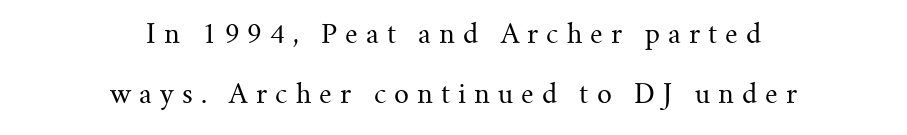
If you drew a line through each stem, it would be perfectly vertical. Descenders are the only things crossing below the line. The font is comparable to plain body text, perhaps lighter. Notice how the passage keeps no hard edge, just a central spine. This rendering widens character spacing well past its baseline value.
